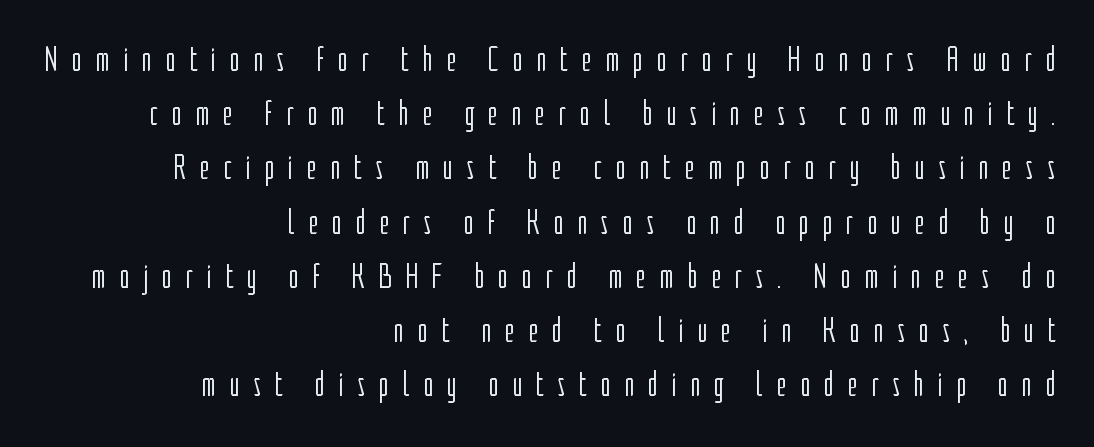
Q: Is the text bold? A: No.
Q: Is the text italic (slanted)? A: No, it is upright.
Q: Is the typeface a serif or a sans-serif typeface? A: Sans-serif.
Q: Is the text underlined? A: No.
Q: How is the paragraph aligned? A: Right-aligned.
Q: Is the spacing between letters normal or unusually wide? A: Unusually wide.
Q: Is the spacing between lines tight, normal or loose? A: Normal.
Q: Width (condensed, normal, or wide)? A: Condensed.
Q: Stroke contrast? A: Low.
Q: x-height? A: Medium.
Q: Monospaced? A: No.
